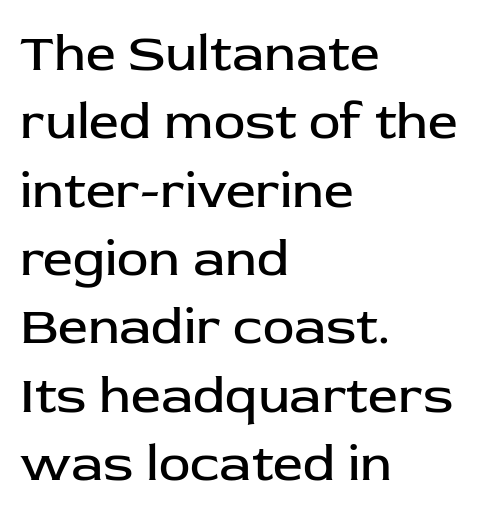
The image shows 53 px regular-weight sans-serif type, upright; set left-aligned, normal line spacing (1.29x), normal letter spacing, not underlined; low stroke contrast and a medium x-height.
